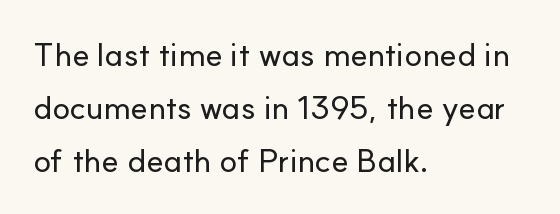
{"serif": "no", "italic": "no", "width": "normal", "stroke_contrast": "low", "x_height": "small", "monospaced": "no", "underline": "no", "align": "left", "line_spacing": "normal", "line_spacing_ratio": 1.6, "letter_spacing": "normal", "letter_spacing_em": 0.0, "glyph_px": 33}
